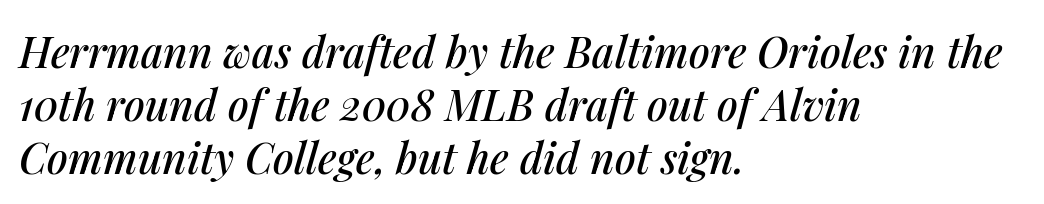
{"italic": "yes", "lean": "right", "slant_degrees": 14, "width": "normal", "stroke_contrast": "medium", "x_height": "medium", "monospaced": "no", "underline": "no", "align": "left", "line_spacing": "normal", "line_spacing_ratio": 1.26, "letter_spacing": "normal", "letter_spacing_em": 0.0, "glyph_px": 42}
